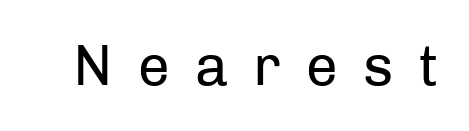
{"serif": "no", "italic": "no", "bold": "no", "weight": "regular", "width": "normal", "stroke_contrast": "low", "x_height": "medium", "monospaced": "no", "underline": "no", "letter_spacing": "wide", "letter_spacing_em": 0.44, "glyph_px": 57}
